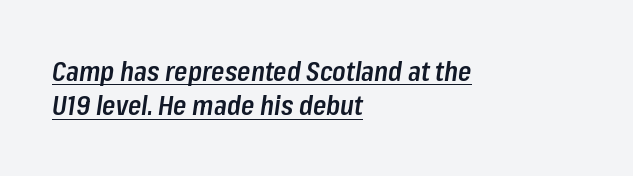
{"italic": "yes", "lean": "right", "slant_degrees": 8, "bold": "semi", "underline": "yes", "align": "left", "line_spacing": "normal", "line_spacing_ratio": 1.27, "letter_spacing": "normal", "letter_spacing_em": 0.0, "glyph_px": 27}
